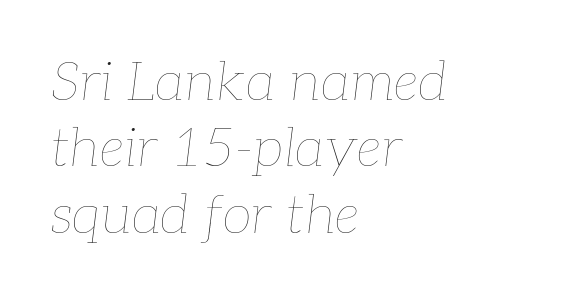
Q: Is the text bold? A: No.
Q: Is the text italic (slanted)? A: Yes, it leans right by about 7 degrees.
Q: Is the text underlined? A: No.
Q: How is the paragraph aligned? A: Left-aligned.
Q: Is the spacing between letters normal or unusually wide? A: Normal.
Q: Width (condensed, normal, or wide)? A: Normal.
Q: Stroke contrast? A: Low.
Q: x-height? A: Medium.
Q: Monospaced? A: No.
